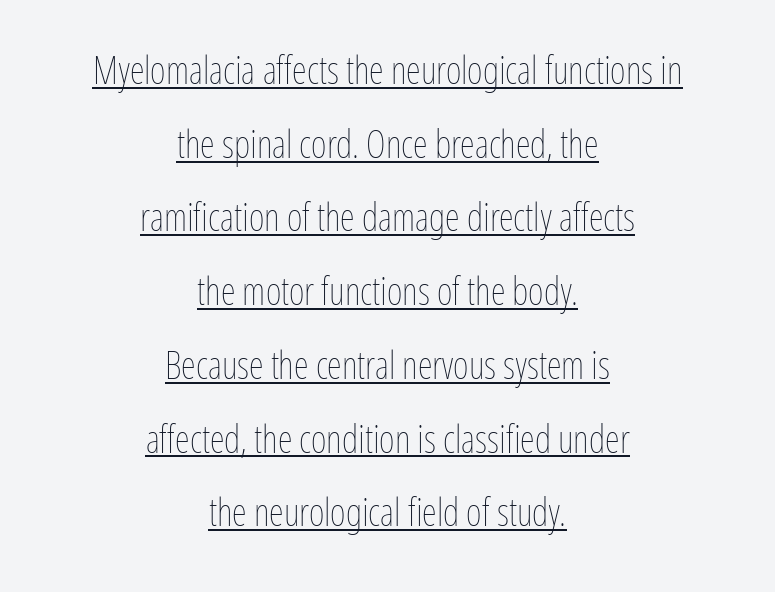
The image shows 38 px thin, condensed type, upright; set centered, loose line spacing (1.94x), normal letter spacing, underlined; low stroke contrast and a medium x-height.
